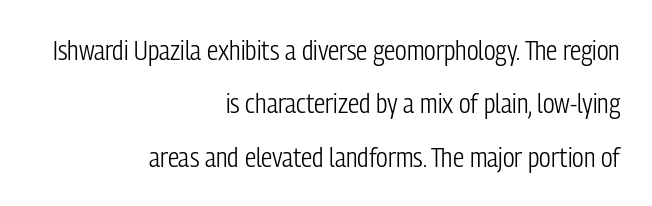
{"serif": "no", "italic": "no", "bold": "no", "weight": "light", "width": "condensed", "stroke_contrast": "low", "x_height": "medium", "monospaced": "no", "underline": "no", "align": "right", "line_spacing": "loose", "line_spacing_ratio": 1.91, "letter_spacing": "normal", "letter_spacing_em": 0.0, "glyph_px": 28}
